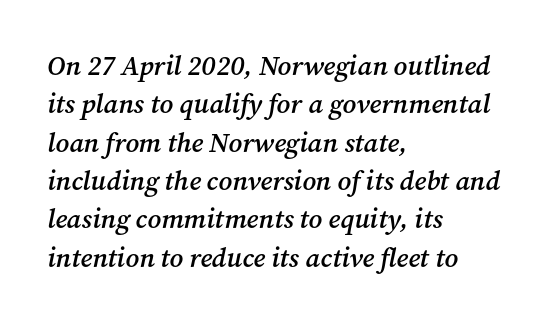
Line beginnings align vertically; line endings do not. The face used here is rendered with its standard letterfit. The leading is moderate, giving the passage an even texture. Clear beneath every line of the passage. Emphasis-style slanted type is in use.
